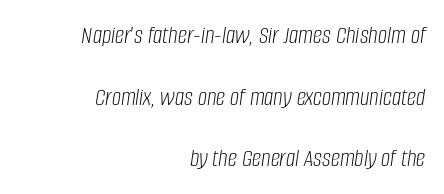
{"italic": "yes", "lean": "right", "slant_degrees": 8, "bold": "no", "underline": "no", "align": "right", "line_spacing": "loose", "line_spacing_ratio": 2.37, "letter_spacing": "normal", "letter_spacing_em": 0.0, "glyph_px": 26}
